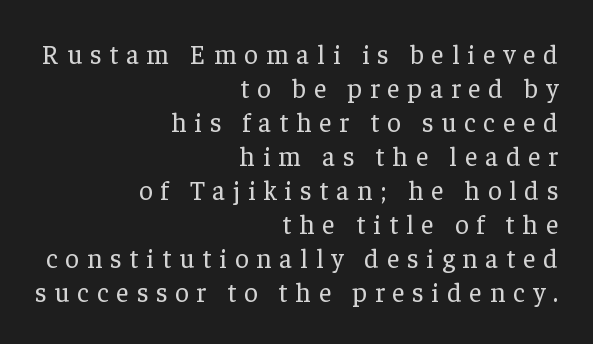
{"italic": "no", "bold": "no", "underline": "no", "align": "right", "line_spacing": "normal", "line_spacing_ratio": 1.26, "letter_spacing": "wide", "letter_spacing_em": 0.29, "glyph_px": 27}
